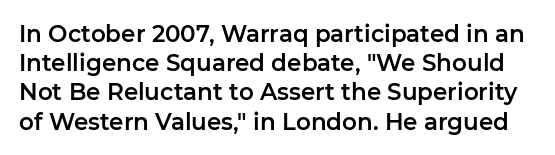
The image shows 23 px text type, upright; set normal line spacing (1.27x), normal letter spacing, not underlined.
